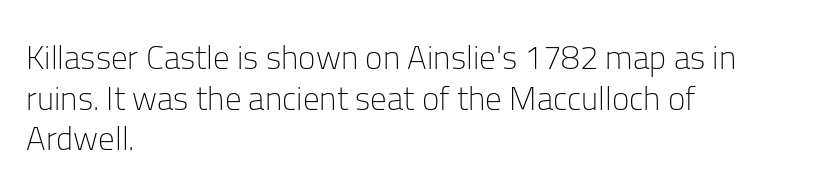
Q: Is the text bold? A: No.
Q: Is the text italic (slanted)? A: No, it is upright.
Q: Is the typeface a serif or a sans-serif typeface? A: Sans-serif.
Q: Is the text underlined? A: No.
Q: How is the paragraph aligned? A: Left-aligned.
Q: Is the spacing between letters normal or unusually wide? A: Normal.
Q: Width (condensed, normal, or wide)? A: Normal.
Q: Stroke contrast? A: Low.
Q: x-height? A: Medium.
Q: Monospaced? A: No.
